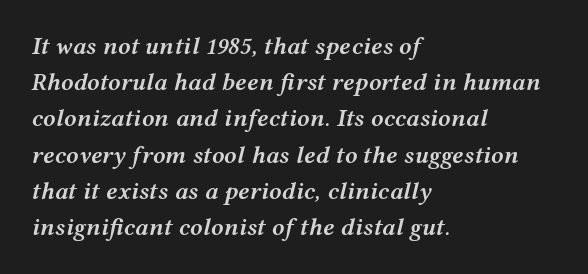
{"italic": "yes", "lean": "right", "slant_degrees": 12, "bold": "semi", "underline": "no", "align": "left", "line_spacing": "normal", "line_spacing_ratio": 1.45, "letter_spacing": "normal", "letter_spacing_em": 0.0, "glyph_px": 25}
